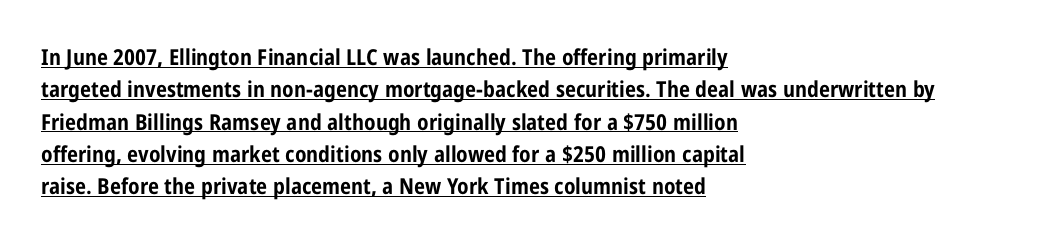
Q: Is the text bold? A: Yes.
Q: Is the text italic (slanted)? A: No, it is upright.
Q: Is the text underlined? A: Yes.
Q: How is the paragraph aligned? A: Left-aligned.
Q: Is the spacing between letters normal or unusually wide? A: Normal.
Q: Is the spacing between lines tight, normal or loose? A: Normal.
